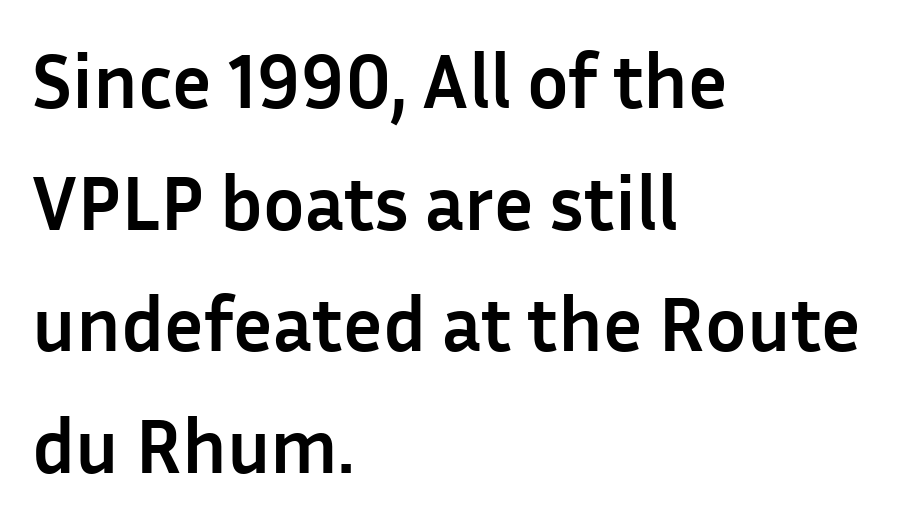
The image shows 77 px semibold sans-serif type, upright; set left-aligned, normal line spacing (1.58x), normal letter spacing, not underlined; low stroke contrast and a medium x-height.
